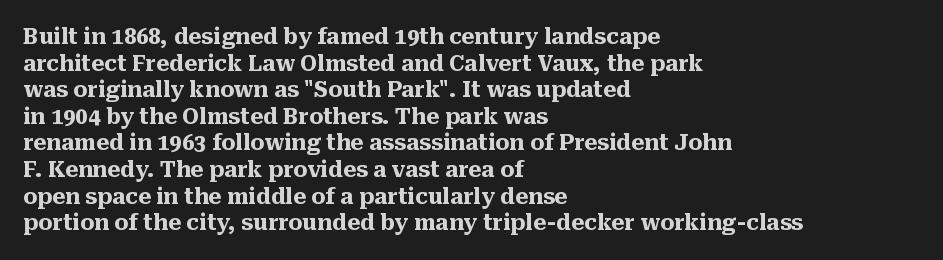
Q: Is the text bold? A: Yes.
Q: Is the text italic (slanted)? A: No, it is upright.
Q: Is the text underlined? A: No.
Q: How is the paragraph aligned? A: Left-aligned.
Q: Is the spacing between letters normal or unusually wide? A: Normal.
